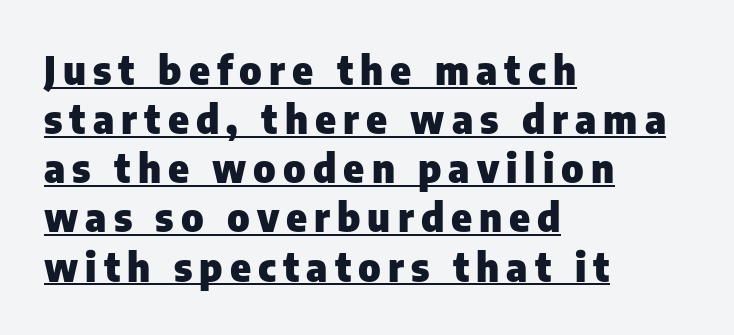
{"serif": "no", "italic": "no", "bold": "yes", "weight": "heavy", "width": "normal", "stroke_contrast": "low", "x_height": "medium", "monospaced": "no", "underline": "yes", "align": "left", "line_spacing": "normal", "line_spacing_ratio": 1.26, "glyph_px": 39}
